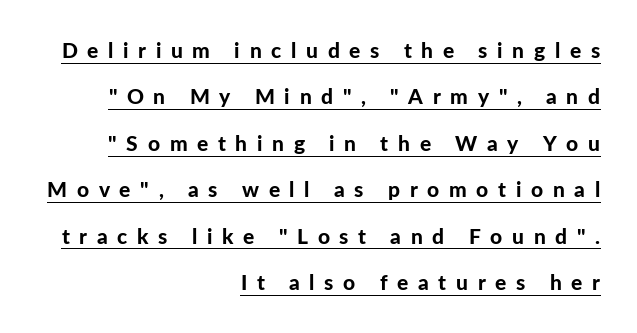
The line texture is sparse and dotted thanks to wide tracking. Leading: increased. The axis of the letterforms is exactly vertical. The sample has been set heavy, in full bold. In CSS terms this would be text-align: right. Honestly, the underline is the first thing you notice here.
